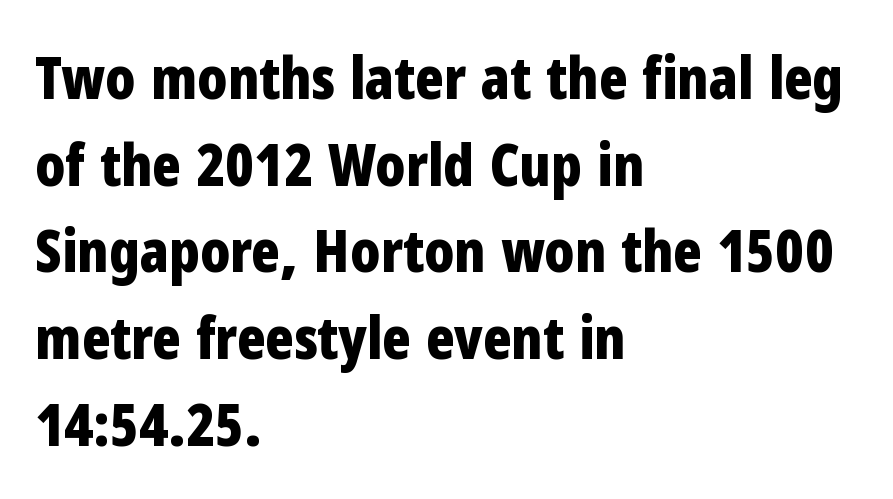
{"serif": "no", "italic": "no", "bold": "yes", "weight": "bold", "width": "condensed", "stroke_contrast": "low", "x_height": "medium", "monospaced": "no", "underline": "no", "align": "left", "line_spacing": "normal", "line_spacing_ratio": 1.47, "letter_spacing": "normal", "letter_spacing_em": 0.0, "glyph_px": 59}
